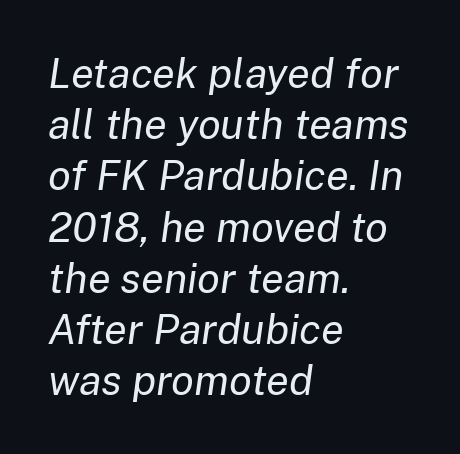
The image shows 42 px regular-weight type, italic (leaning right); set left-aligned, line spacing 1.22x, normal letter spacing, not underlined; low stroke contrast and a medium x-height.
